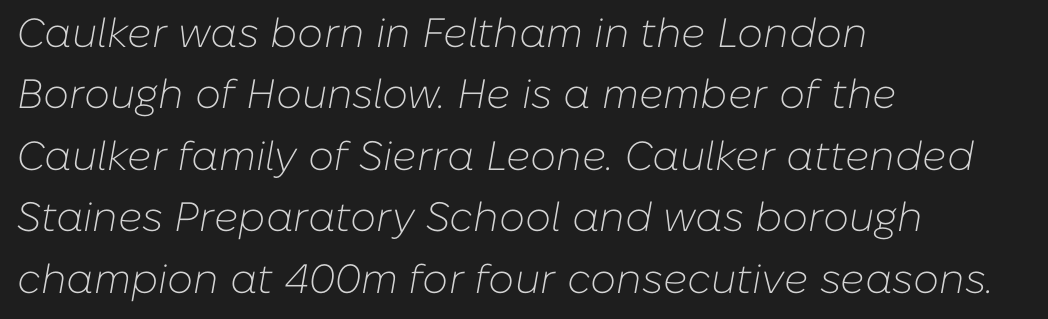
{"italic": "yes", "lean": "right", "slant_degrees": 10, "bold": "no", "weight": "light", "width": "normal", "stroke_contrast": "low", "x_height": "medium", "monospaced": "no", "underline": "no", "align": "left", "line_spacing": "normal", "line_spacing_ratio": 1.5, "letter_spacing": "normal", "letter_spacing_em": 0.0, "glyph_px": 41}
